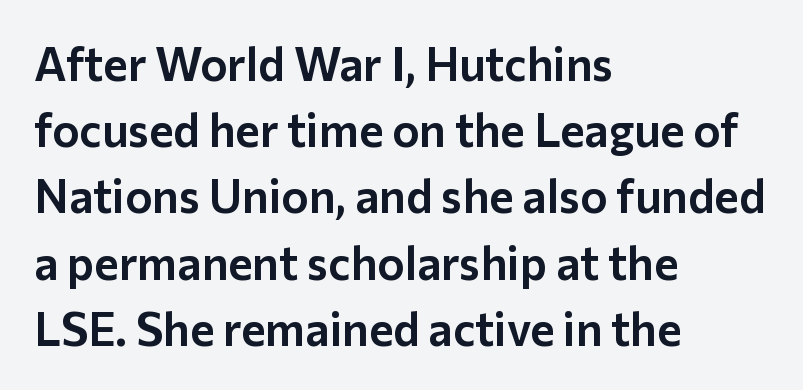
{"serif": "no", "italic": "no", "width": "normal", "stroke_contrast": "low", "x_height": "medium", "monospaced": "no", "underline": "no", "align": "left", "line_spacing": "normal", "line_spacing_ratio": 1.44, "letter_spacing": "normal", "letter_spacing_em": 0.0, "glyph_px": 46}
